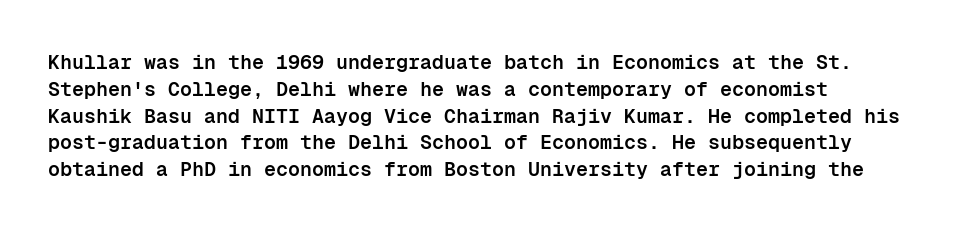
Q: Is the text bold? A: Semi-bold.
Q: Is the text italic (slanted)? A: No, it is upright.
Q: Is the text underlined? A: No.
Q: Is the spacing between letters normal or unusually wide? A: Normal.
Q: Is the spacing between lines tight, normal or loose? A: Normal.
